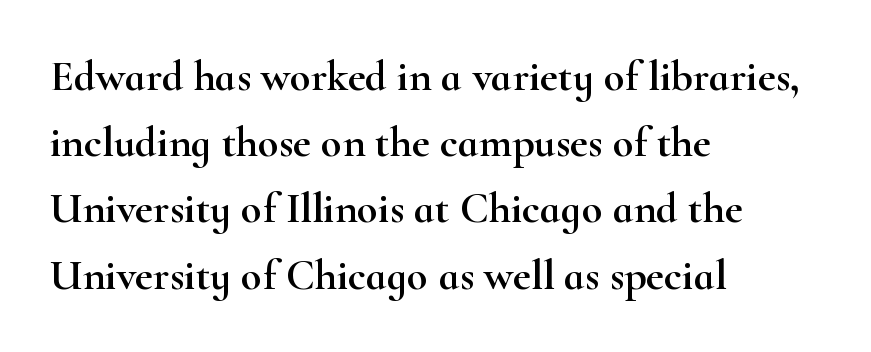
Honestly, the row spacing looks completely unremarkable. This sample is left-justified, so line endings fall wherever the words run out. Descender tails drop into unmarked territory. To sum up the face: it has serifs.
